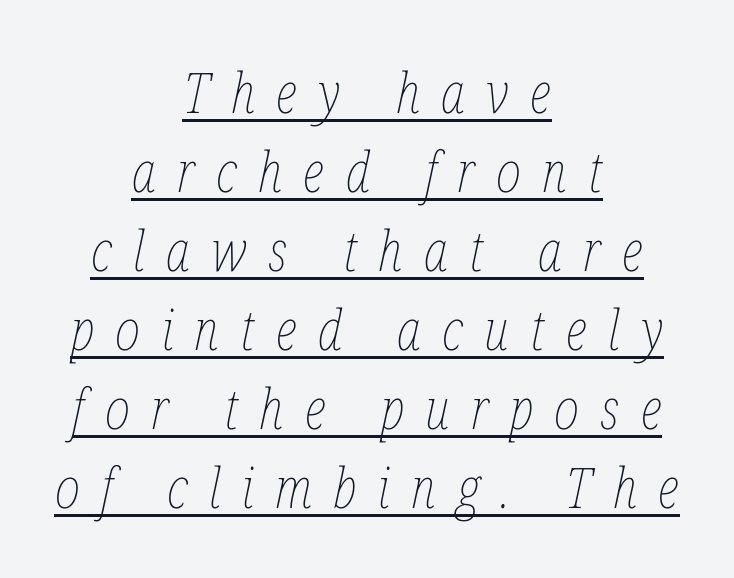
No heavy texture on the line: the type isn't bold. Yep, that's italic — everything's leaning. Do the characters align in a grid? No, the font is proportional. Beneath each row of characters lies a ruled line.
